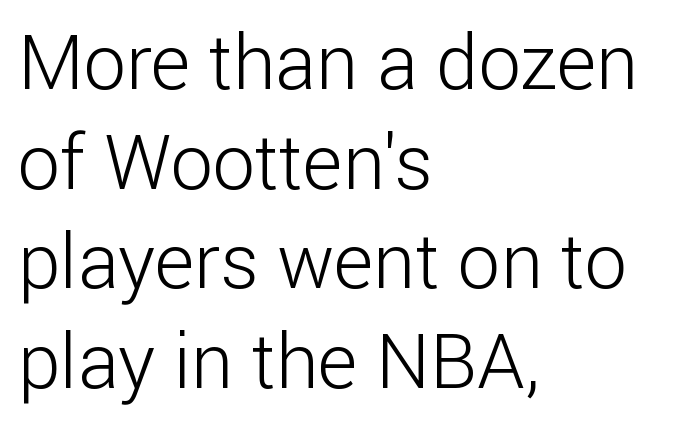
Q: Is the text bold? A: No.
Q: Is the text italic (slanted)? A: No, it is upright.
Q: Is the typeface a serif or a sans-serif typeface? A: Sans-serif.
Q: Is the text underlined? A: No.
Q: How is the paragraph aligned? A: Left-aligned.
Q: Is the spacing between letters normal or unusually wide? A: Normal.
Q: Is the spacing between lines tight, normal or loose? A: Normal.
Q: Width (condensed, normal, or wide)? A: Normal.
Q: Stroke contrast? A: Low.
Q: x-height? A: Medium.
Q: Monospaced? A: No.
